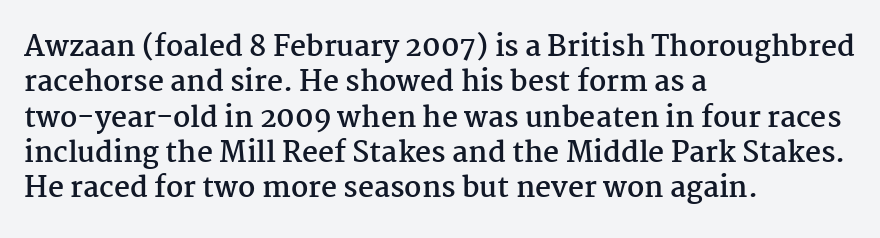
Here the glyphs are tracked normally, forming tight word shapes. Where is the straight margin? On the left. Italic: no, the glyphs are upright roman. The foot of each line stays bare and open. The rendering uses natural spacing where letterforms have individual widths.
